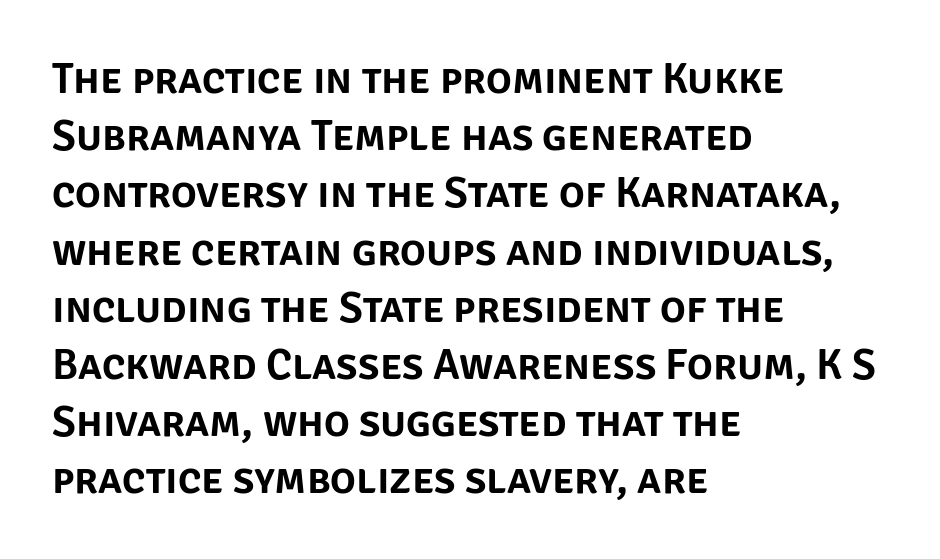
{"serif": "no", "italic": "no", "width": "normal", "stroke_contrast": "low", "x_height": "large", "monospaced": "no", "underline": "no", "align": "left", "line_spacing": "normal", "line_spacing_ratio": 1.33, "letter_spacing": "normal", "letter_spacing_em": 0.0, "glyph_px": 43}
